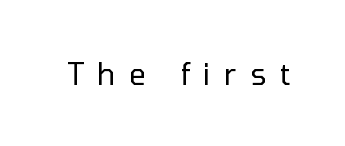
{"serif": "no", "italic": "no", "bold": "no", "weight": "regular", "width": "normal", "stroke_contrast": "low", "x_height": "medium", "monospaced": "no", "underline": "no", "letter_spacing": "wide", "letter_spacing_em": 0.45, "glyph_px": 30}
